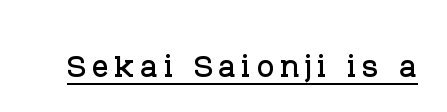
Q: Is the text italic (slanted)? A: No, it is upright.
Q: Is the typeface a serif or a sans-serif typeface? A: Serif.
Q: Is the text underlined? A: Yes.
Q: Width (condensed, normal, or wide)? A: Normal.
Q: Stroke contrast? A: Low.
Q: x-height? A: Large.
Q: Monospaced? A: No.
